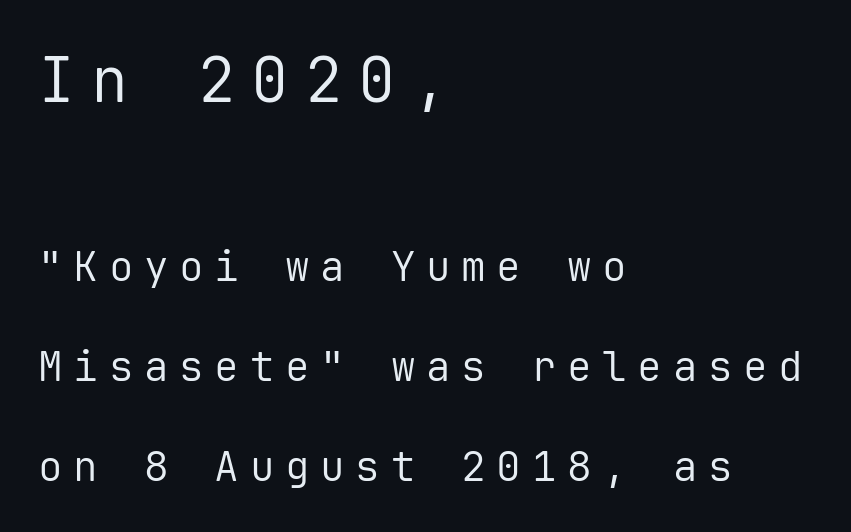
What's the leading like? Stretched, with rows far apart. Compared with typical body copy, the letter spacing here is much looser. Monospaced: the letters line up in strict vertical columns. The compositor pushed each line to the left boundary. The baseline area is clear. The letterforms sit at book weight or below.
